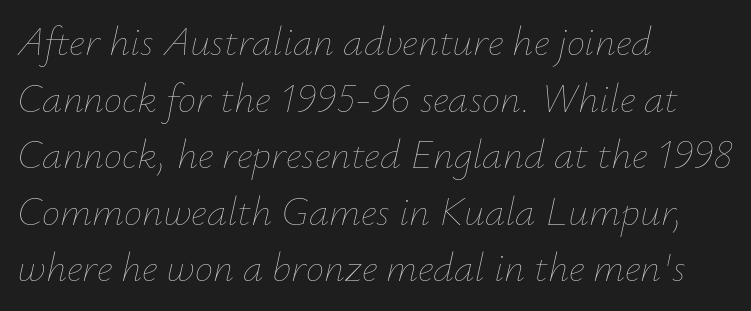
{"italic": "yes", "lean": "right", "slant_degrees": 12, "bold": "no", "weight": "thin", "width": "normal", "stroke_contrast": "low", "x_height": "small", "monospaced": "no", "underline": "no", "align": "left", "line_spacing": "normal", "line_spacing_ratio": 1.38, "letter_spacing": "normal", "letter_spacing_em": 0.0, "glyph_px": 41}
